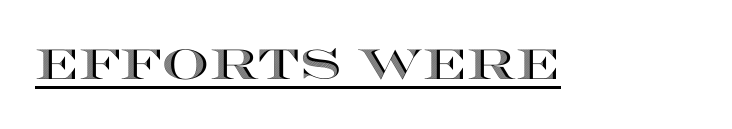
The image shows 42 px wide type, upright; set normal letter spacing, underlined; a large x-height.
